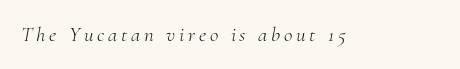
Q: Is the text bold? A: No.
Q: Is the text italic (slanted)? A: Yes, it leans right by about 10 degrees.
Q: Is the text underlined? A: No.
